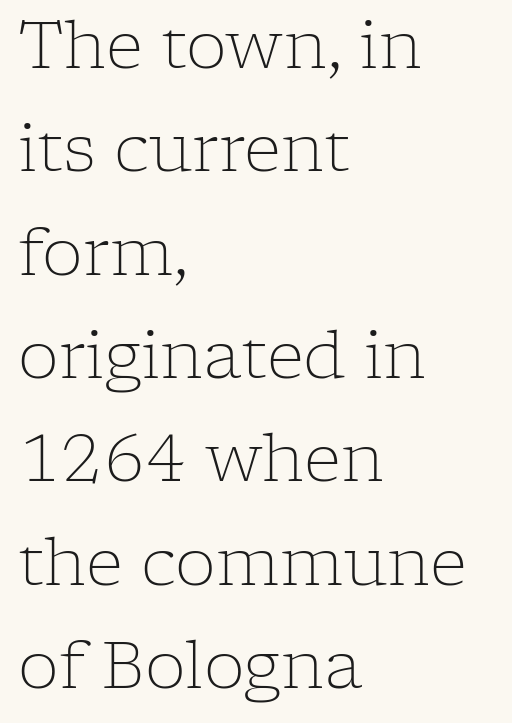
The specimen omits any rule beneath the text block's lines. Character widths vary here, with narrow letters taking less room than wide ones. Check where the strokes stop: tiny serifs finish them off. Caption: standard tracking, unaltered. The typeface has the unassuming heft of standard copy or less. In CSS terms this would be text-align: left.
